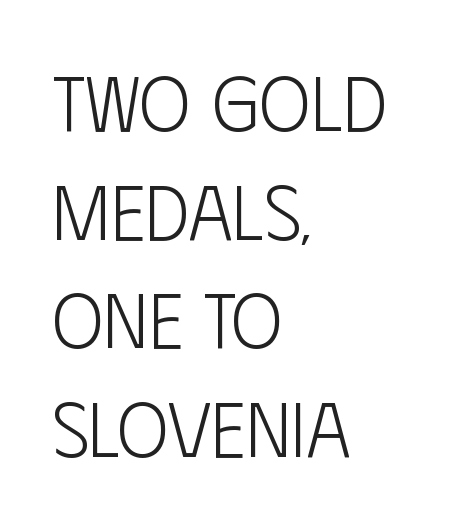
The image shows 77 px light, condensed sans-serif type, upright; set left-aligned, normal line spacing (1.41x), normal letter spacing, not underlined; low stroke contrast and a large x-height.
